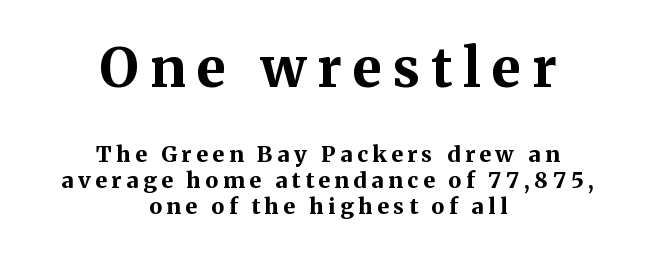
Typographic density is high because the face is bold. Only glyphs here, with clear space below each row. In terms of posture, this sample is upright. The rendering uses natural spacing where letterforms have individual widths.
